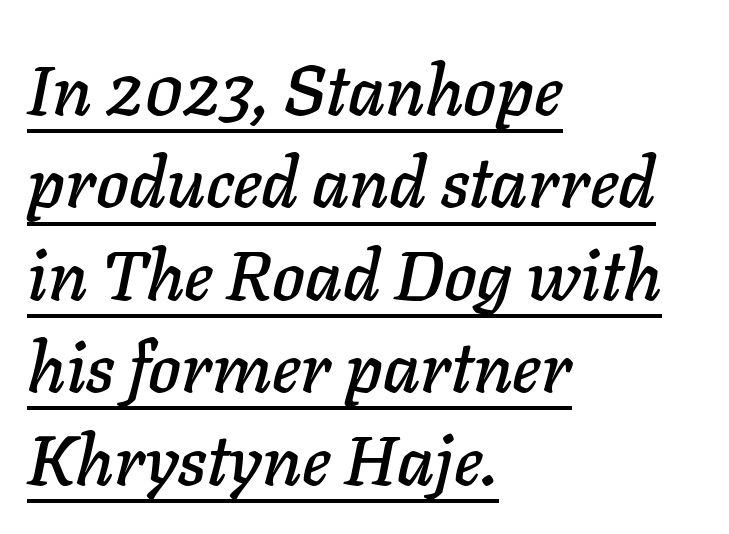
Q: Is the text italic (slanted)? A: Yes, it leans right by about 11 degrees.
Q: Is the text underlined? A: Yes.
Q: How is the paragraph aligned? A: Left-aligned.
Q: Is the spacing between letters normal or unusually wide? A: Normal.
Q: Is the spacing between lines tight, normal or loose? A: Normal.
Q: Width (condensed, normal, or wide)? A: Normal.
Q: Stroke contrast? A: Low.
Q: x-height? A: Medium.
Q: Monospaced? A: No.
